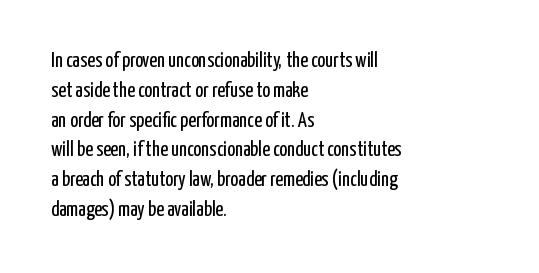
Q: Is the text bold? A: No.
Q: Is the text italic (slanted)? A: No, it is upright.
Q: Is the text underlined? A: No.
Q: How is the paragraph aligned? A: Left-aligned.
Q: Is the spacing between letters normal or unusually wide? A: Normal.
Q: Is the spacing between lines tight, normal or loose? A: Normal.
